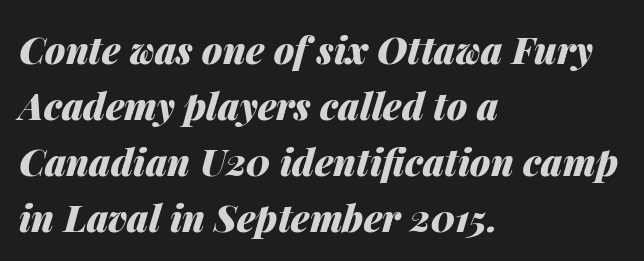
{"italic": "yes", "lean": "right", "slant_degrees": 14, "bold": "yes", "weight": "heavy", "width": "normal", "stroke_contrast": "medium", "x_height": "medium", "monospaced": "no", "underline": "no", "align": "left", "line_spacing": "normal", "line_spacing_ratio": 1.51, "letter_spacing": "normal", "letter_spacing_em": 0.0, "glyph_px": 37}
